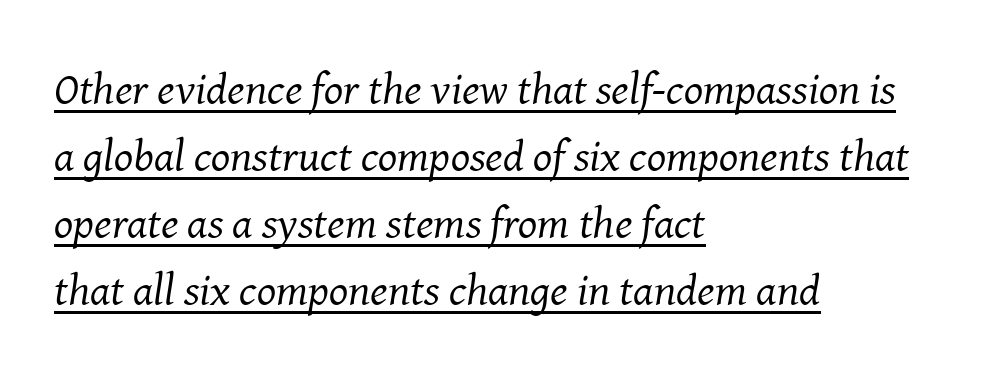
The image shows 45 px regular-weight serif type, italic (leaning right); set left-aligned, normal line spacing (1.49x), normal letter spacing, underlined; medium stroke contrast and a medium x-height.
